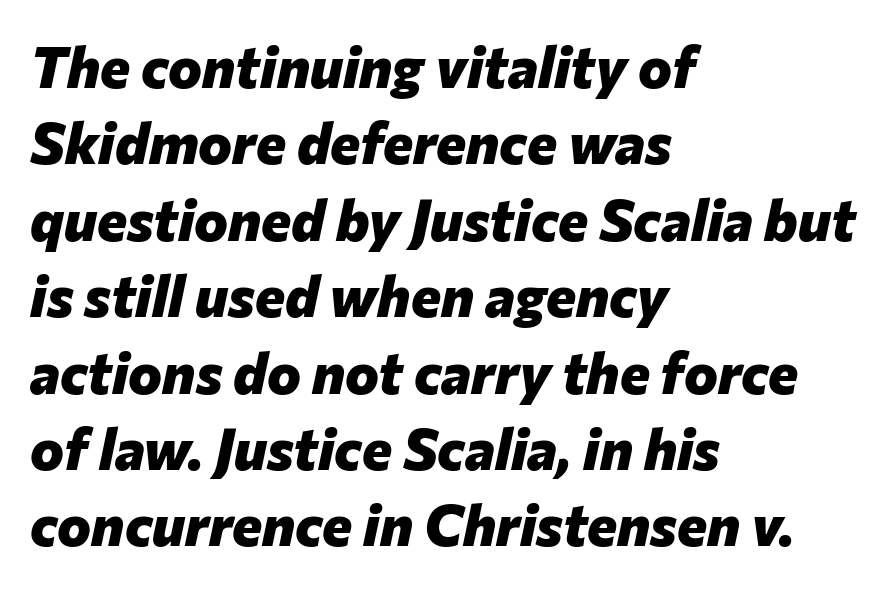
Q: Is the text bold? A: Yes.
Q: Is the text italic (slanted)? A: Yes, it leans right by about 12 degrees.
Q: Is the text underlined? A: No.
Q: How is the paragraph aligned? A: Left-aligned.
Q: Is the spacing between letters normal or unusually wide? A: Normal.
Q: Is the spacing between lines tight, normal or loose? A: Normal.
Q: Width (condensed, normal, or wide)? A: Normal.
Q: Stroke contrast? A: Low.
Q: x-height? A: Medium.
Q: Monospaced? A: No.
